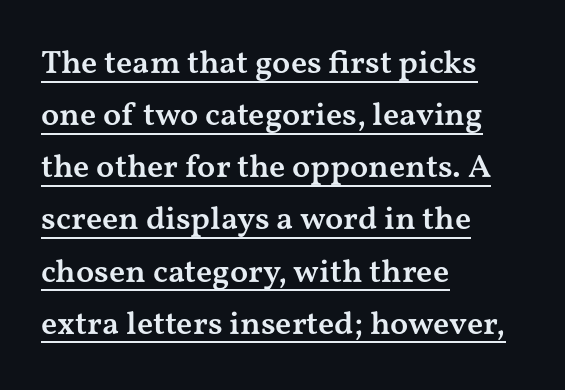
{"serif": "yes", "italic": "no", "bold": "semi", "weight": "semibold", "width": "wide", "stroke_contrast": "medium", "x_height": "medium", "monospaced": "no", "underline": "yes", "align": "left", "line_spacing": "normal", "line_spacing_ratio": 1.58, "letter_spacing": "normal", "letter_spacing_em": 0.0, "glyph_px": 33}
